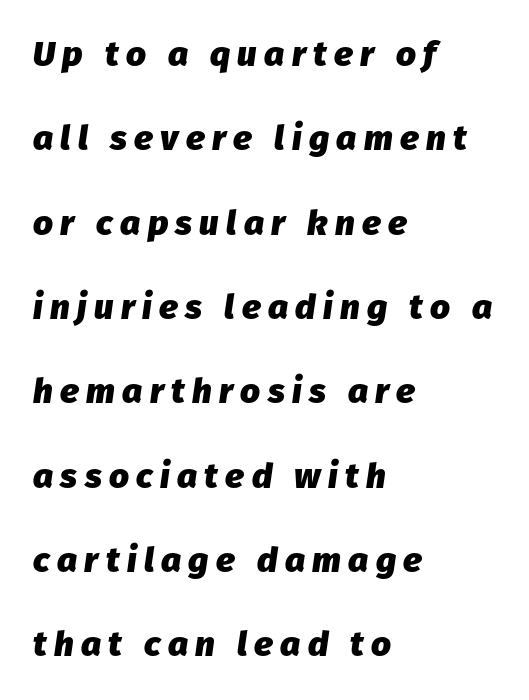
Q: Is the text bold? A: Yes.
Q: Is the text italic (slanted)? A: Yes, it leans right by about 8 degrees.
Q: Is the text underlined? A: No.
Q: How is the paragraph aligned? A: Left-aligned.
Q: Is the spacing between letters normal or unusually wide? A: Unusually wide.
Q: Is the spacing between lines tight, normal or loose? A: Loose.
Q: Width (condensed, normal, or wide)? A: Normal.
Q: Stroke contrast? A: Low.
Q: x-height? A: Medium.
Q: Monospaced? A: No.
